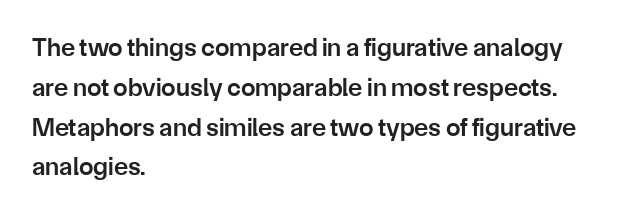
The image shows 26 px text type, upright; set left-aligned, normal line spacing (1.53x), normal letter spacing, not underlined.
